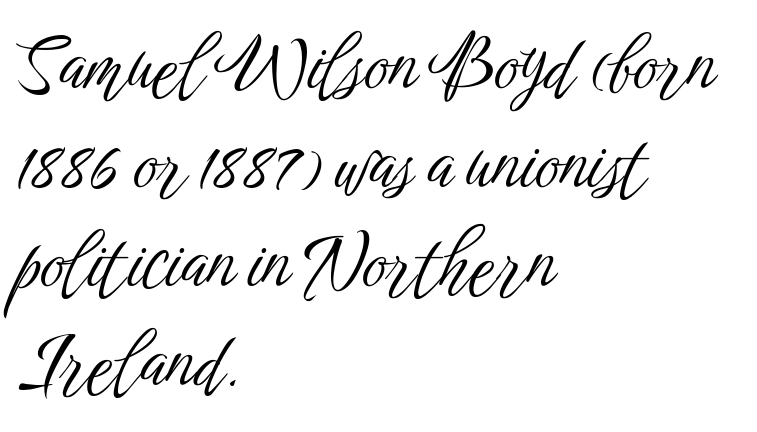
The image shows 75 px light, condensed sans-serif type; set left-aligned, normal line spacing (1.32x), normal letter spacing, not underlined; low stroke contrast and a medium x-height.
